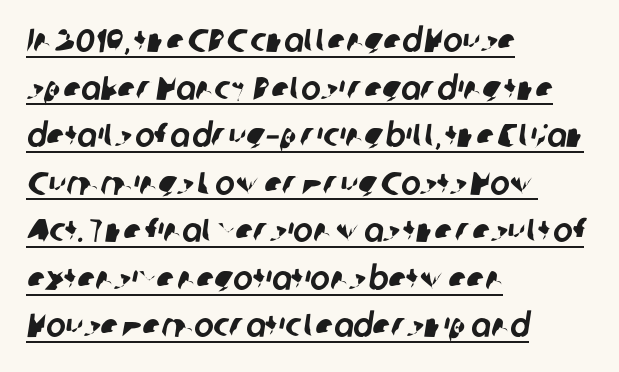
{"serif": "no", "width": "normal", "stroke_contrast": "low", "x_height": "medium", "monospaced": "no", "underline": "yes", "align": "left", "line_spacing": "normal", "line_spacing_ratio": 1.44, "letter_spacing": "normal", "letter_spacing_em": 0.0, "glyph_px": 33}
